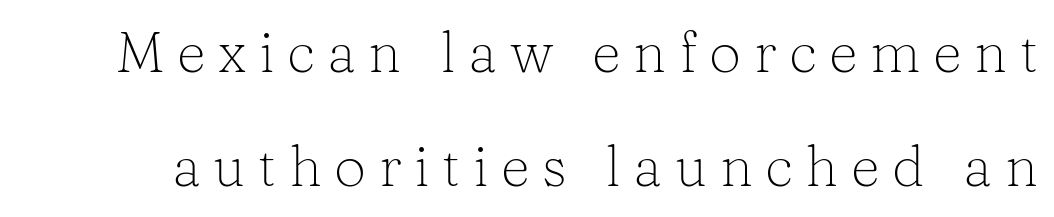
Q: Is the text bold? A: No.
Q: Is the text italic (slanted)? A: No, it is upright.
Q: Is the typeface a serif or a sans-serif typeface? A: Serif.
Q: Is the text underlined? A: No.
Q: Is the spacing between letters normal or unusually wide? A: Unusually wide.
Q: Is the spacing between lines tight, normal or loose? A: Loose.
Q: Width (condensed, normal, or wide)? A: Normal.
Q: Stroke contrast? A: Low.
Q: x-height? A: Medium.
Q: Monospaced? A: No.
